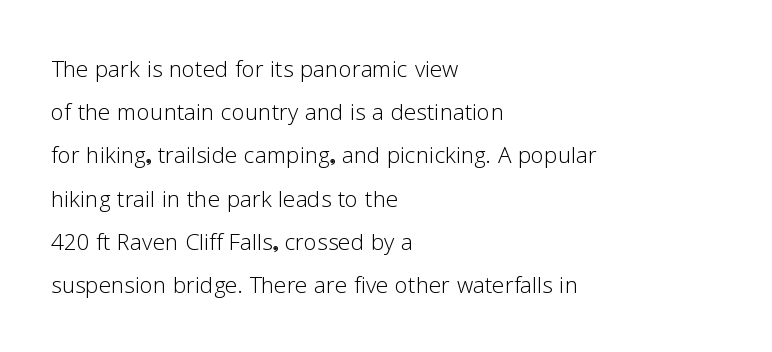
The image shows 30 px light sans-serif type, upright; set left-aligned, normal line spacing (1.44x), normal letter spacing, not underlined; low stroke contrast and a medium x-height.
